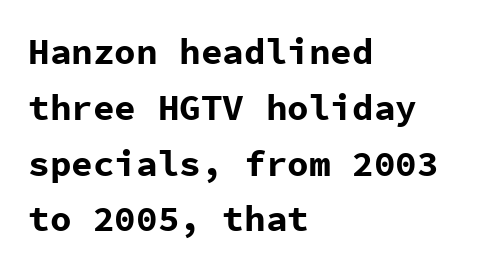
A typesetter would call this leading conventional body-copy spacing. The passage is arranged the way most books set body copy — flush left. A typesetter would mark this as roman, not italic. Descenders hang freely into open space. Serifs: no, the terminals of the letterforms are clean. Chunky letters — that's bold for sure.
